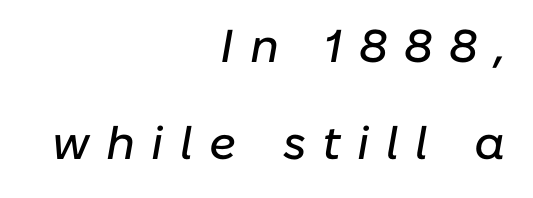
The face used here has a pronounced slope to its letters. These lines are rendered in a variable-pitch font. Here the glyphs are tracked loosely, breaking word shapes into spaced letters. Interline gaps are noticeably wide in this sample. Layout note: lines flush right.
